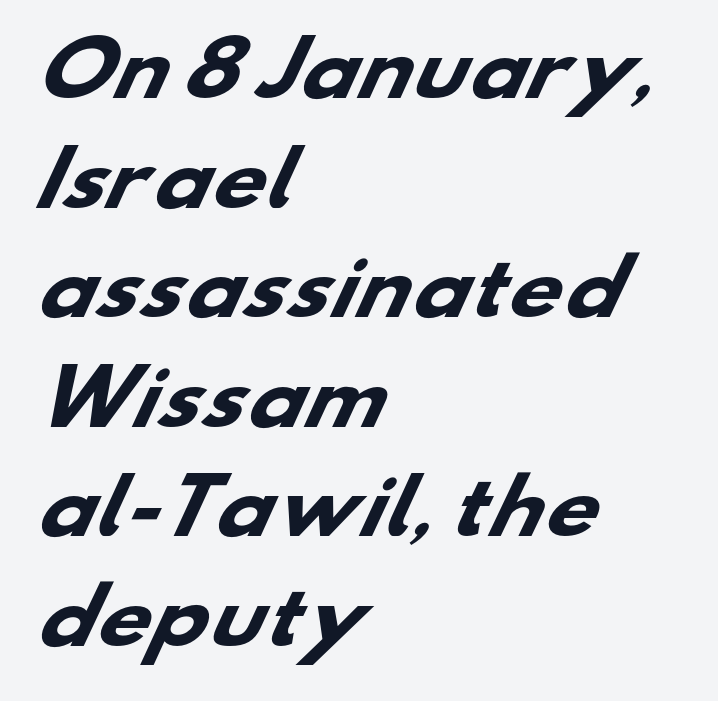
The image shows 74 px heavy, wide sans-serif type; set left-aligned, normal line spacing (1.48x), normal letter spacing, not underlined; low stroke contrast and a small x-height.
